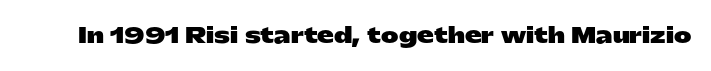
Q: Is the text bold? A: Yes.
Q: Is the text italic (slanted)? A: No, it is upright.
Q: Is the text underlined? A: No.
Q: Is the spacing between letters normal or unusually wide? A: Normal.
